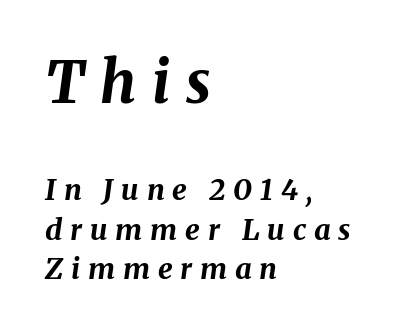
Q: Is the text bold? A: Yes.
Q: Is the text italic (slanted)? A: Yes, it leans right by about 8 degrees.
Q: Is the text underlined? A: No.
Q: How is the paragraph aligned? A: Left-aligned.
Q: Is the spacing between letters normal or unusually wide? A: Unusually wide.
Q: Is the spacing between lines tight, normal or loose? A: Normal.
Q: Which block of text is set in a larger size, the first (top) or the second (bottom)? A: The first (top) one.
Q: Width (condensed, normal, or wide)? A: Normal.
Q: Stroke contrast? A: Medium.
Q: x-height? A: Medium.
Q: Monospaced? A: No.
